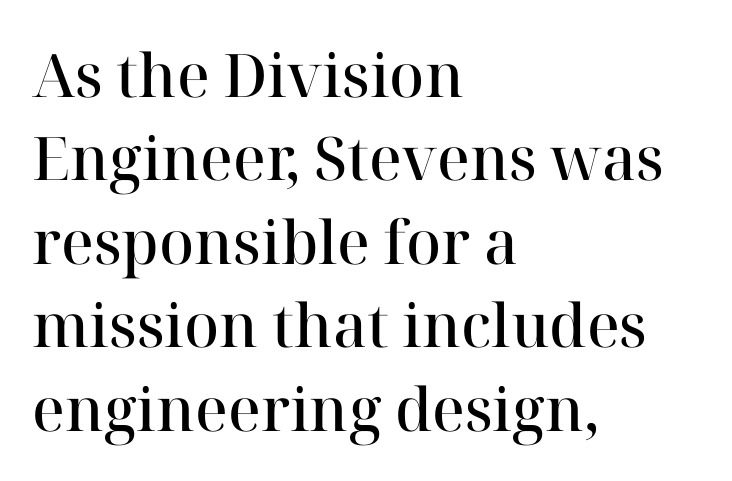
Q: Is the text bold? A: Semi-bold.
Q: Is the text italic (slanted)? A: No, it is upright.
Q: Is the typeface a serif or a sans-serif typeface? A: Serif.
Q: Is the text underlined? A: No.
Q: How is the paragraph aligned? A: Left-aligned.
Q: Is the spacing between letters normal or unusually wide? A: Normal.
Q: Is the spacing between lines tight, normal or loose? A: Normal.
Q: Width (condensed, normal, or wide)? A: Normal.
Q: Stroke contrast? A: High.
Q: x-height? A: Medium.
Q: Monospaced? A: No.
